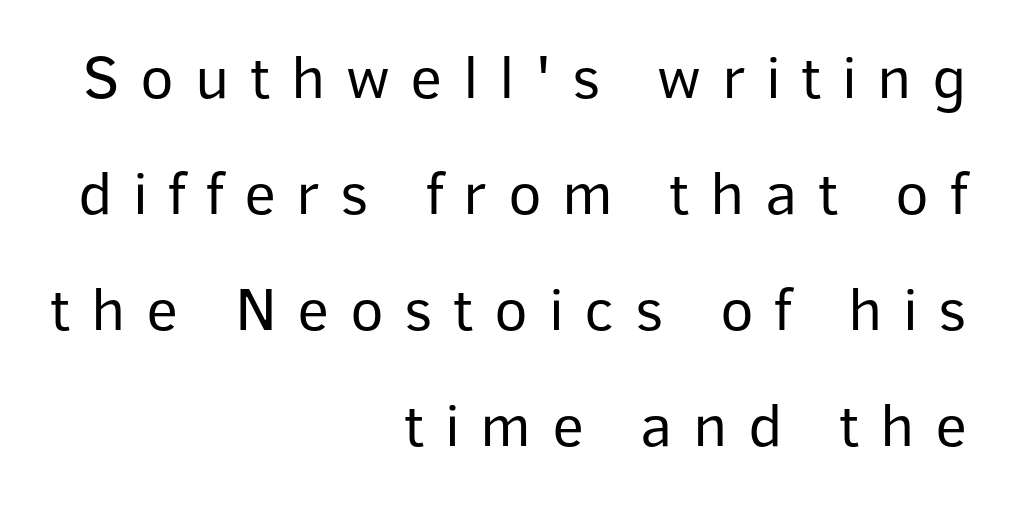
The image shows 62 px regular-weight sans-serif type, upright; set right-aligned, line spacing 1.87x, unusually wide letter spacing (+0.33 em), not underlined; low stroke contrast and a medium x-height.
